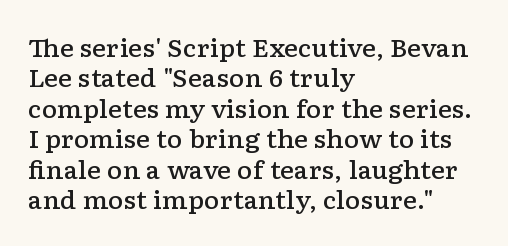
Q: Is the text bold? A: Semi-bold.
Q: Is the text italic (slanted)? A: No, it is upright.
Q: Is the text underlined? A: No.
Q: How is the paragraph aligned? A: Left-aligned.
Q: Is the spacing between letters normal or unusually wide? A: Normal.
Q: Is the spacing between lines tight, normal or loose? A: Normal.
